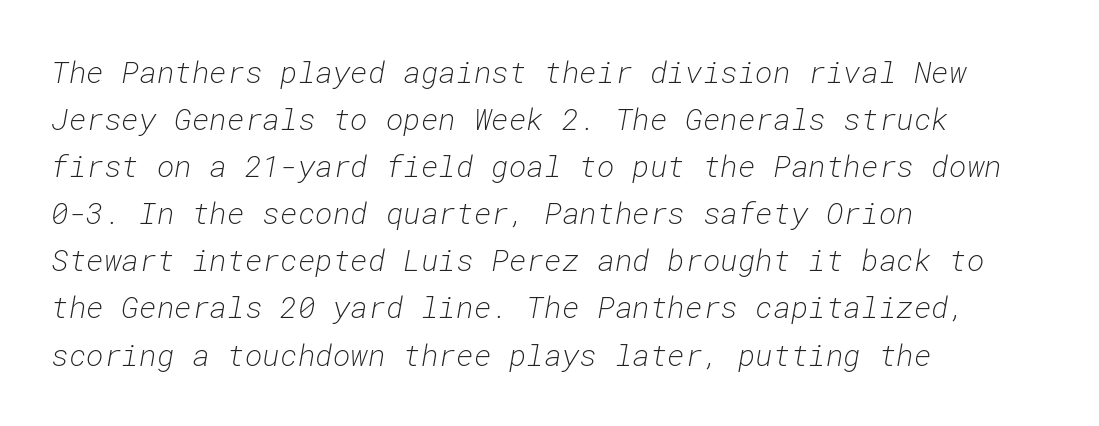
Q: Is the text bold? A: No.
Q: Is the text italic (slanted)? A: Yes, it leans right by about 10 degrees.
Q: Is the text underlined? A: No.
Q: How is the paragraph aligned? A: Left-aligned.
Q: Is the spacing between letters normal or unusually wide? A: Normal.
Q: Is the spacing between lines tight, normal or loose? A: Normal.
Q: Width (condensed, normal, or wide)? A: Normal.
Q: Stroke contrast? A: Low.
Q: x-height? A: Medium.
Q: Monospaced? A: Yes.
